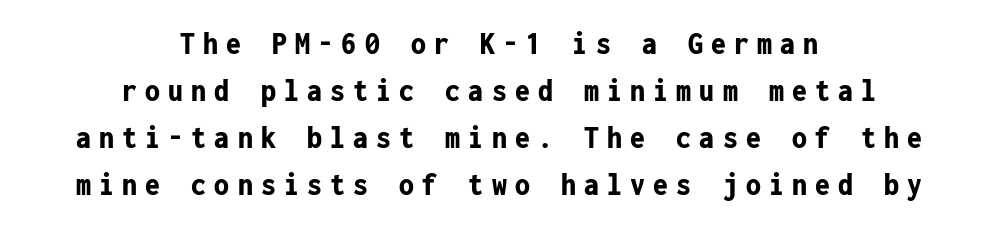
The image shows 33 px bold, condensed sans-serif type, upright, monospaced; set centered, normal line spacing (1.42x), unusually wide letter spacing (+0.25 em), not underlined; low stroke contrast and a medium x-height.
